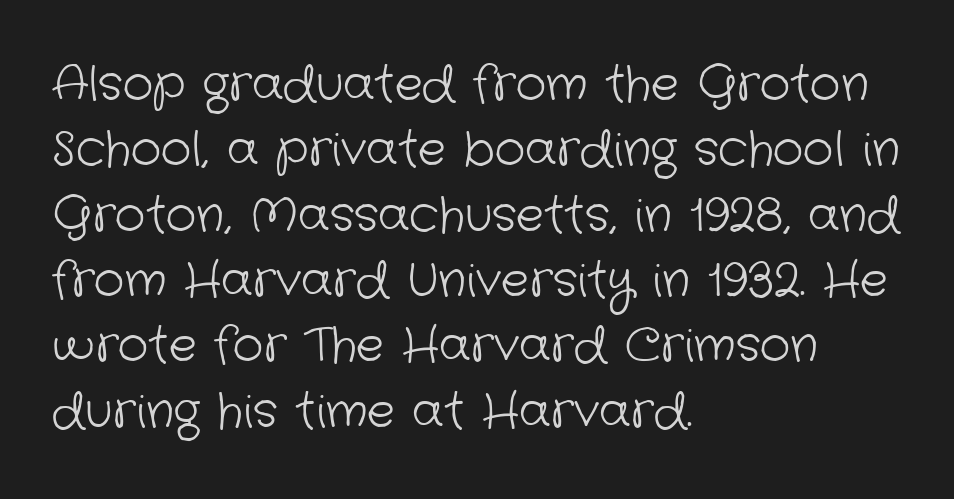
Q: Is the text bold? A: No.
Q: Is the typeface a serif or a sans-serif typeface? A: Sans-serif.
Q: Is the text underlined? A: No.
Q: How is the paragraph aligned? A: Left-aligned.
Q: Is the spacing between letters normal or unusually wide? A: Normal.
Q: Is the spacing between lines tight, normal or loose? A: Normal.
Q: Width (condensed, normal, or wide)? A: Normal.
Q: Stroke contrast? A: Low.
Q: x-height? A: Medium.
Q: Monospaced? A: No.
